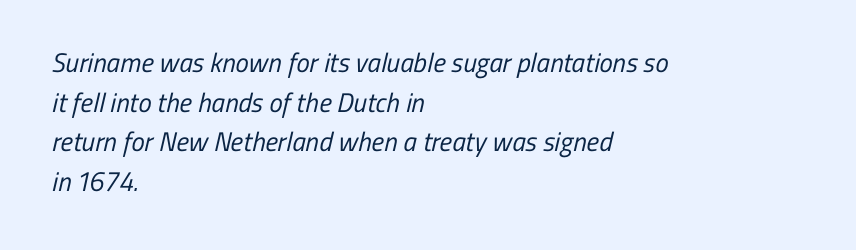
Q: Is the text bold? A: No.
Q: Is the text underlined? A: No.
Q: How is the paragraph aligned? A: Left-aligned.
Q: Is the spacing between letters normal or unusually wide? A: Normal.
Q: Is the spacing between lines tight, normal or loose? A: Normal.
